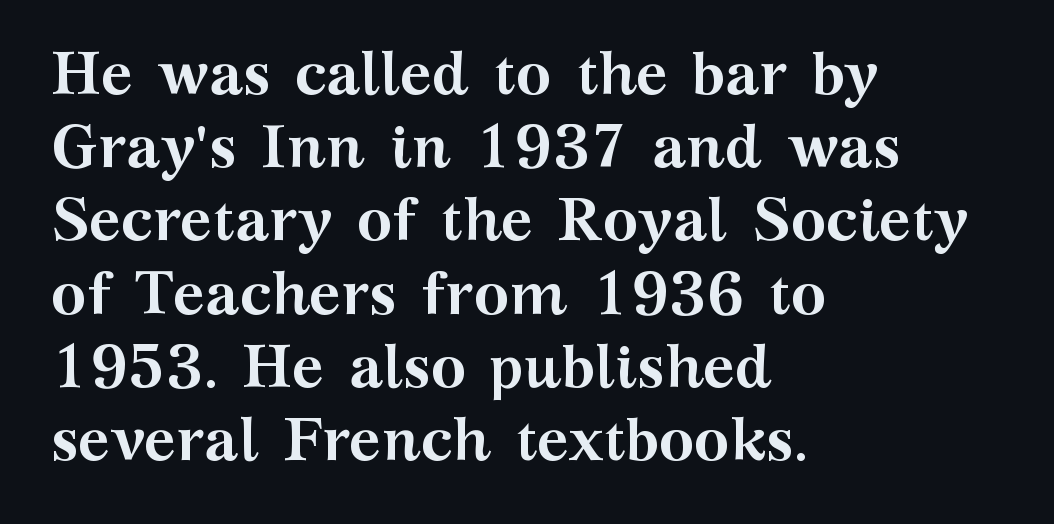
The image shows 60 px semibold, wide serif type, upright; set left-aligned, line spacing 1.22x, normal letter spacing, not underlined; medium stroke contrast and a medium x-height.
